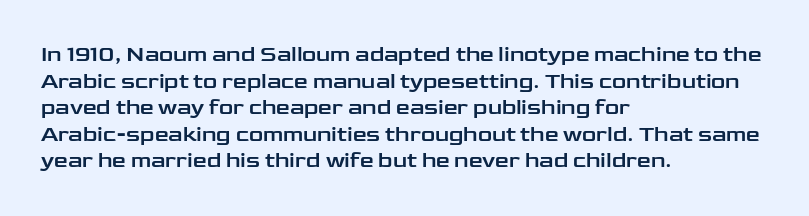
A student would call this left alignment; a typographer would say flush left, rag right. Nobody touched the tracking dial on this one. Tall strokes in this sample are plumb rather than angled. Descenders are the only things crossing below the line.
